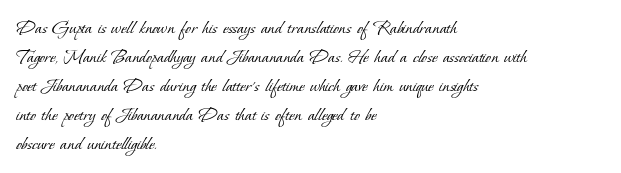
Summary of weight: not heavy and not bold. Type without underlining. You could call the tracking neutral — neither tight nor loose. Leading: standard.
